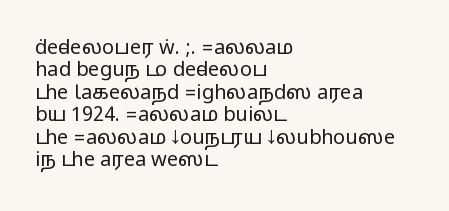
{"italic": "no", "underline": "no", "align": "left", "line_spacing": "tight", "line_spacing_ratio": 1.12, "letter_spacing": "normal", "letter_spacing_em": 0.0, "glyph_px": 20}
